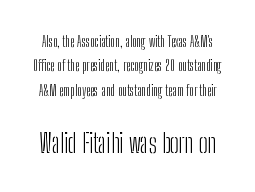
Heaviness? Minimal to ordinary, like unemphasized prose. The lettering stays uniformly vertical, giving the passage a roman look. Caption: upper text group reduced, lower text group enlarged. Nothing unusual about the tracking: characters are spaced as the font intends.
